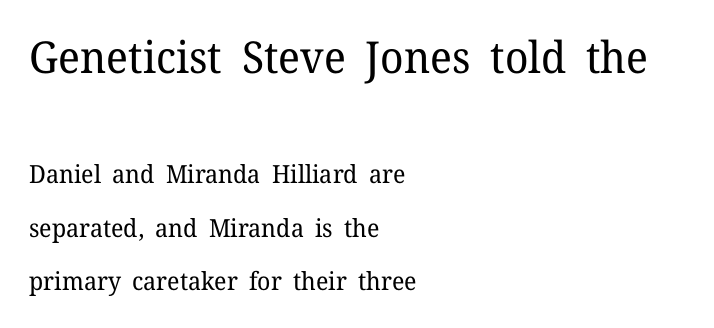
{"serif": "yes", "italic": "no", "bold": "no", "weight": "regular", "width": "normal", "stroke_contrast": "low", "x_height": "medium", "monospaced": "no", "underline": "no", "align": "left", "line_spacing": "loose", "line_spacing_ratio": 2.14, "letter_spacing": "normal", "letter_spacing_em": 0.0, "larger_block": "first", "size_ratio": 1.76, "glyph_px": 44}
